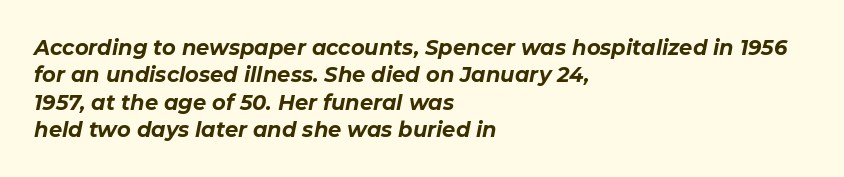
{"italic": "yes", "lean": "right", "slant_degrees": 11, "bold": "yes", "underline": "no", "align": "left", "line_spacing": "normal", "line_spacing_ratio": 1.3, "letter_spacing": "normal", "letter_spacing_em": 0.0, "glyph_px": 21}
